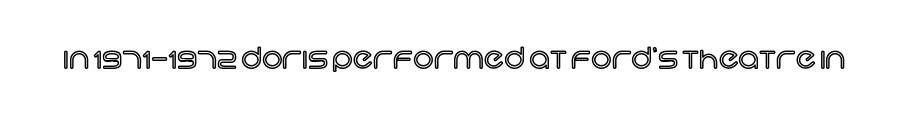
The passage shown is not underscored anywhere. The horizontal fit of the characters is conventional and even. The lettering holds an erect, upright posture throughout. Each letter keeps its own natural width here, so spacing adapts to shape.
